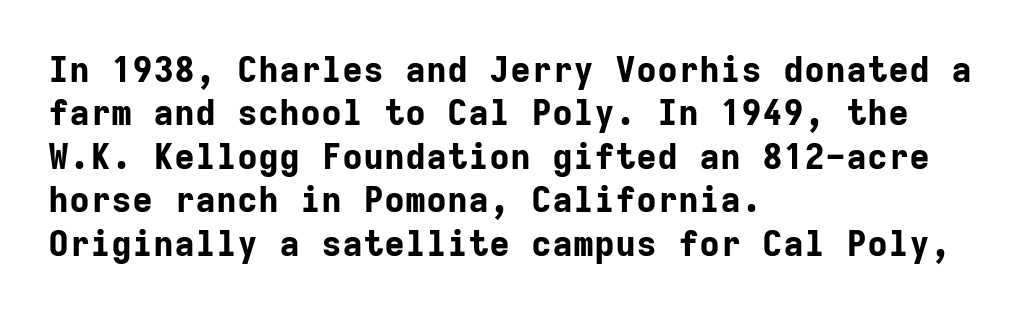
Do the letters lean? They stand straight. Nobody touched the tracking dial on this one. The lines are quadded left. Examine the stroke ends and you'll find no serifs. Every character here occupies the same horizontal width, giving the sample a typewriter-like rhythm. Look at the stroke-to-counter ratio: heavy, a bold.
